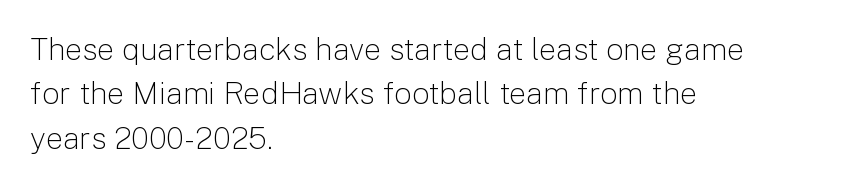
{"serif": "no", "italic": "no", "bold": "no", "weight": "light", "width": "normal", "stroke_contrast": "low", "x_height": "medium", "monospaced": "no", "underline": "no", "align": "left", "line_spacing": "normal", "line_spacing_ratio": 1.43, "letter_spacing": "normal", "letter_spacing_em": 0.0, "glyph_px": 31}
